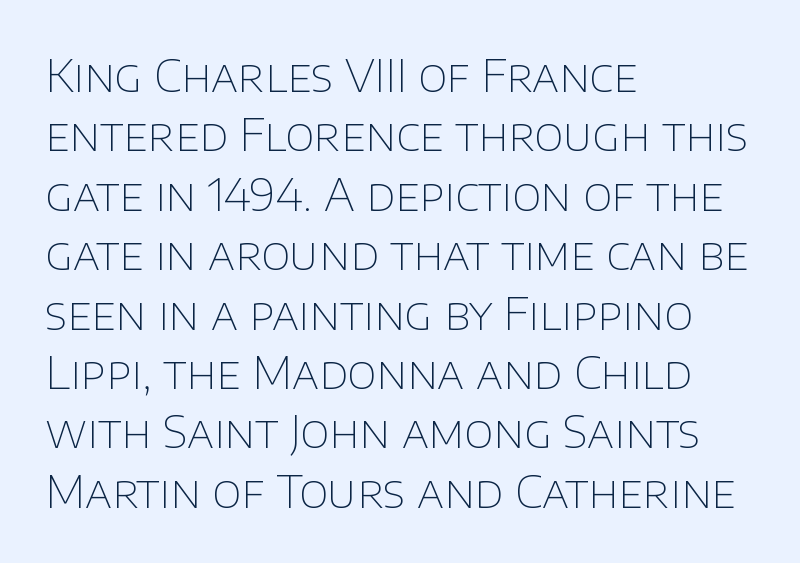
This reads as an unemphasized weight, regular at the heaviest. Clear beneath every line of the passage. Look at the tracking — it's just the regular setting, nothing added. This sample keeps an unexceptional amount of space between lines.
